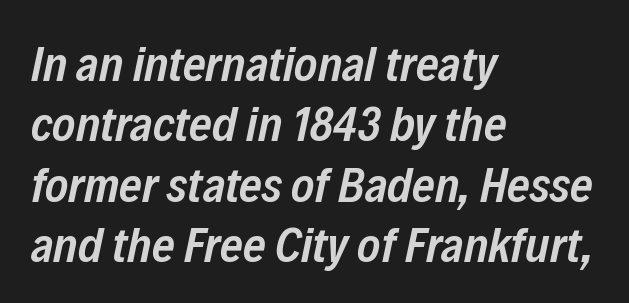
The image shows 49 px semibold, condensed type, italic (leaning right); set left-aligned, line spacing 1.23x, normal letter spacing, not underlined; low stroke contrast and a medium x-height.
